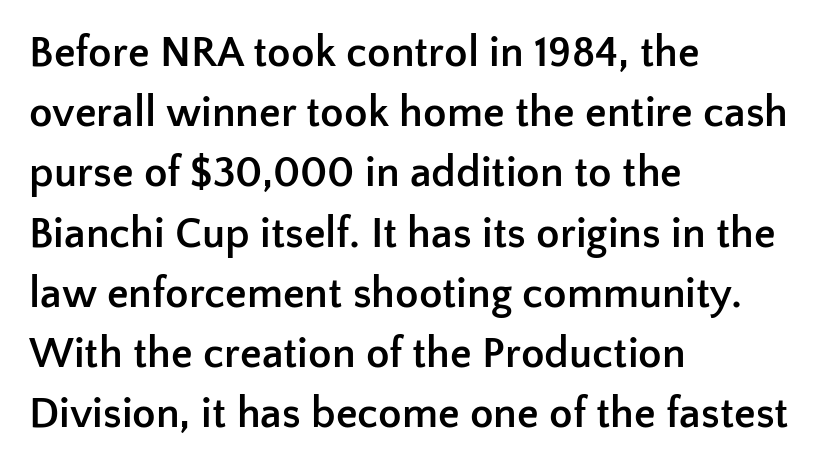
Q: Is the text bold? A: Yes.
Q: Is the text italic (slanted)? A: No, it is upright.
Q: Is the typeface a serif or a sans-serif typeface? A: Sans-serif.
Q: Is the text underlined? A: No.
Q: How is the paragraph aligned? A: Left-aligned.
Q: Is the spacing between letters normal or unusually wide? A: Normal.
Q: Is the spacing between lines tight, normal or loose? A: Normal.
Q: Width (condensed, normal, or wide)? A: Normal.
Q: Stroke contrast? A: Low.
Q: x-height? A: Medium.
Q: Monospaced? A: No.
